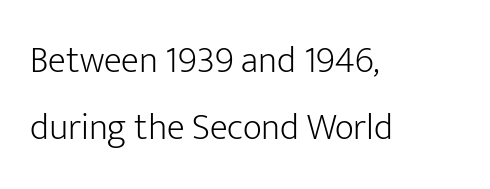
The image shows 37 px light sans-serif type, upright; set left-aligned, line spacing 1.81x, normal letter spacing, not underlined; low stroke contrast and a medium x-height.
